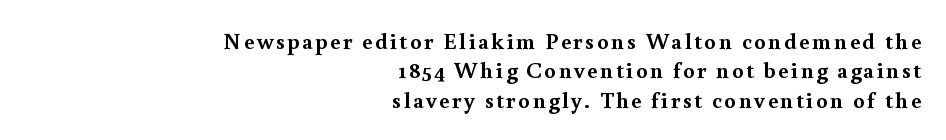
The image shows 23 px bold type, upright; set right-aligned, normal line spacing (1.28x), not underlined.
